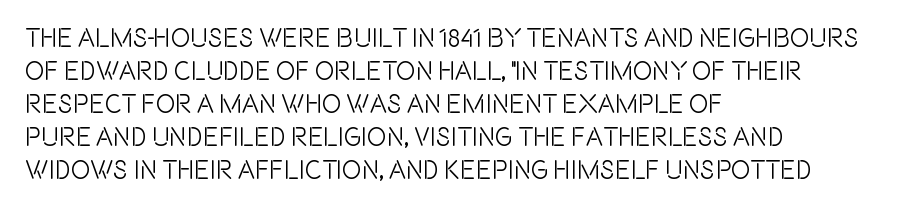
Q: Is the text italic (slanted)? A: No, it is upright.
Q: Is the text underlined? A: No.
Q: How is the paragraph aligned? A: Left-aligned.
Q: Is the spacing between letters normal or unusually wide? A: Normal.
Q: Is the spacing between lines tight, normal or loose? A: Normal.
